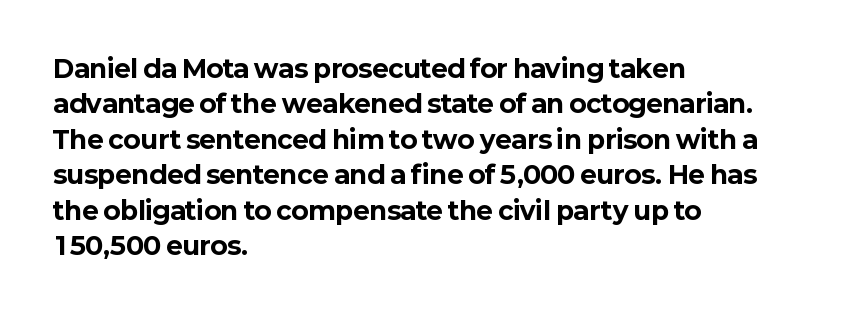
Q: Is the text bold? A: Yes.
Q: Is the text italic (slanted)? A: No, it is upright.
Q: Is the text underlined? A: No.
Q: How is the paragraph aligned? A: Left-aligned.
Q: Is the spacing between letters normal or unusually wide? A: Normal.
Q: Is the spacing between lines tight, normal or loose? A: Normal.
